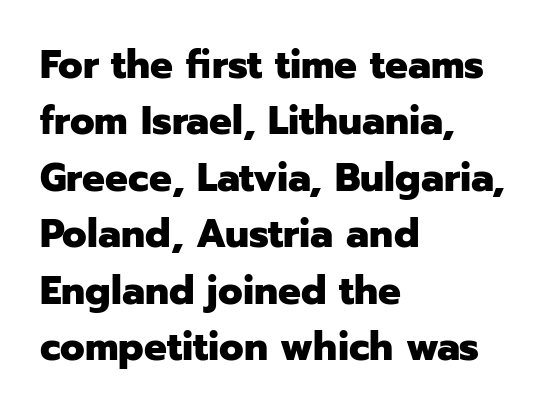
Q: Is the text bold? A: Yes.
Q: Is the text italic (slanted)? A: No, it is upright.
Q: Is the typeface a serif or a sans-serif typeface? A: Sans-serif.
Q: Is the text underlined? A: No.
Q: How is the paragraph aligned? A: Left-aligned.
Q: Is the spacing between letters normal or unusually wide? A: Normal.
Q: Is the spacing between lines tight, normal or loose? A: Normal.
Q: Width (condensed, normal, or wide)? A: Normal.
Q: Stroke contrast? A: Low.
Q: x-height? A: Medium.
Q: Monospaced? A: No.
